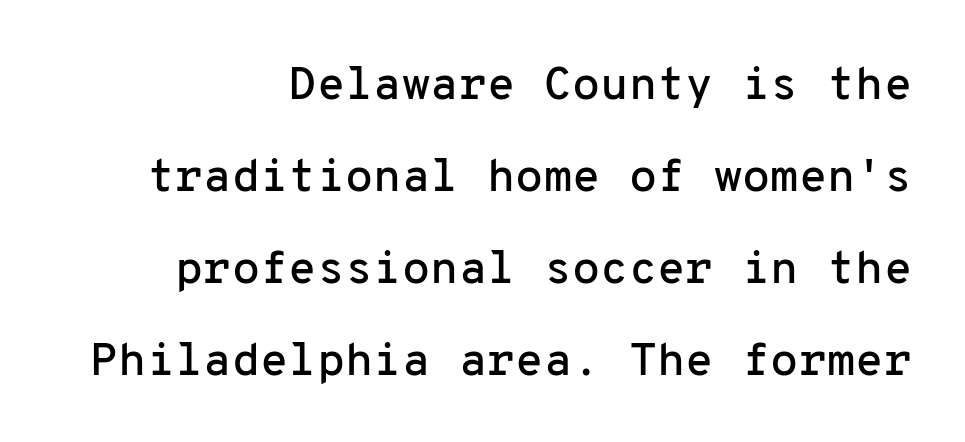
{"serif": "no", "italic": "no", "width": "normal", "stroke_contrast": "low", "x_height": "medium", "monospaced": "yes", "underline": "no", "align": "right", "line_spacing": "loose", "line_spacing_ratio": 2.0, "letter_spacing": "normal", "letter_spacing_em": 0.0, "glyph_px": 46}
